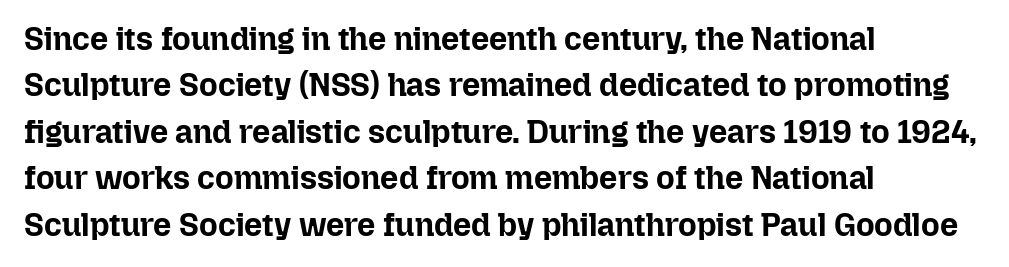
Varying glyph widths throughout — classic text-font behaviour. Tracking value appears to be zero — textbook default spacing. Upright lettering throughout. Teacher's note: observe the even left margin — that is flush-left alignment. Stroke thickness is high; the sample reads as a true bold. The foot of each line stays bare and open.
